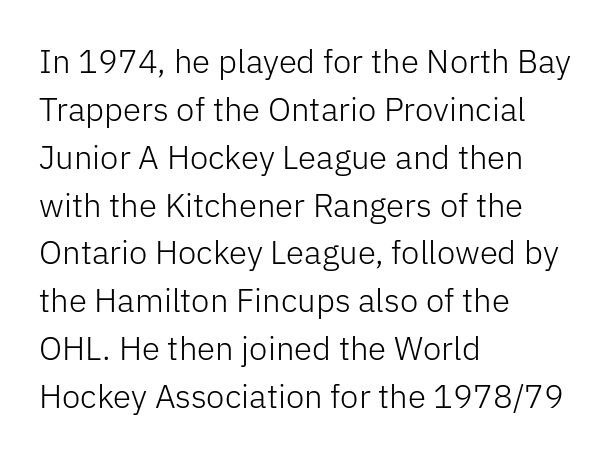
{"serif": "no", "italic": "no", "bold": "no", "weight": "light", "width": "normal", "stroke_contrast": "low", "x_height": "medium", "monospaced": "no", "underline": "no", "align": "left", "line_spacing": "normal", "line_spacing_ratio": 1.45, "letter_spacing": "normal", "letter_spacing_em": 0.0, "glyph_px": 33}
